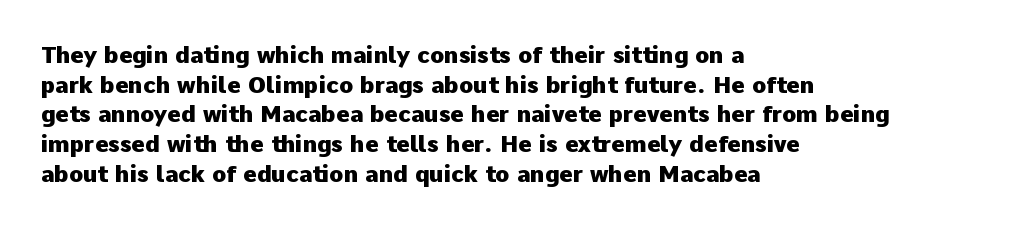
The image shows 23 px bold type, upright; set left-aligned, normal line spacing (1.29x), normal letter spacing, not underlined.
